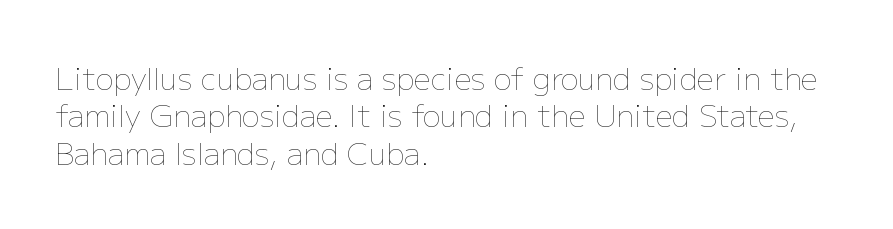
The foot of each line stays bare and open. This sample has the flowing, uneven cadence of proportional lettering. Stems here are at most as thick as an everyday book face. The typography opts for an upright posture over an oblique one. Notice how descenders clear the ascenders below comfortably — that's standard leading.
